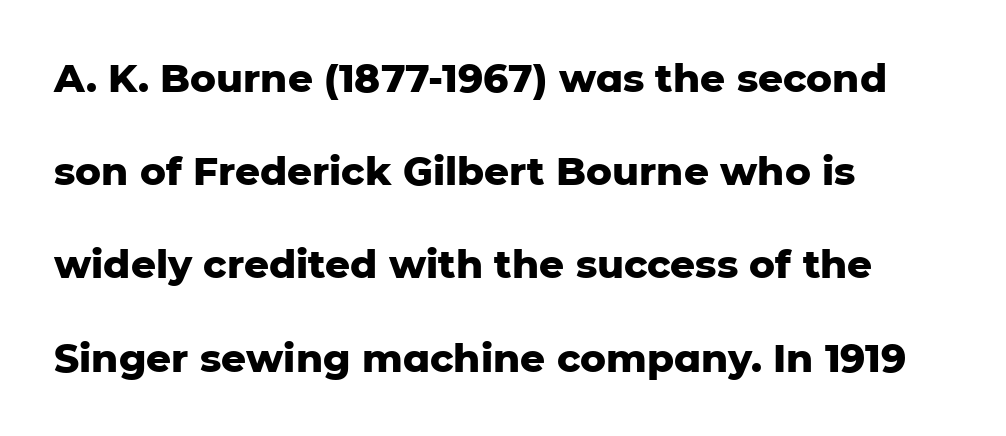
The image shows 39 px heavy sans-serif type, upright; set left-aligned, loose line spacing (2.39x), normal letter spacing, not underlined; low stroke contrast and a medium x-height.
